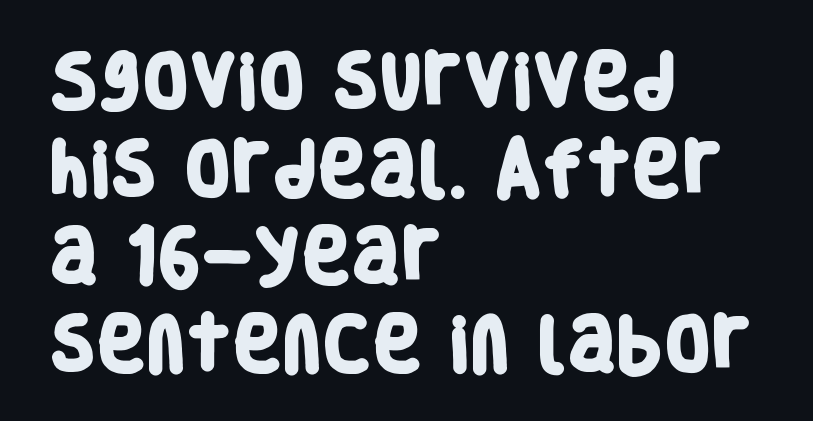
{"serif": "no", "bold": "yes", "weight": "heavy", "width": "condensed", "stroke_contrast": "low", "x_height": "large", "monospaced": "no", "underline": "no", "align": "left", "line_spacing": "normal", "line_spacing_ratio": 1.46, "letter_spacing": "normal", "letter_spacing_em": 0.0, "glyph_px": 60}
